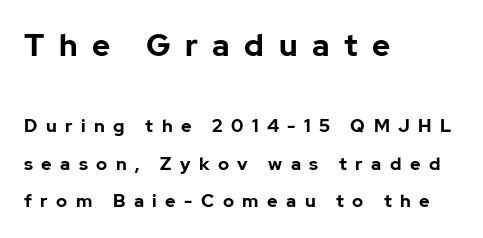
Q: Is the text bold? A: Yes.
Q: Is the text italic (slanted)? A: No, it is upright.
Q: Is the typeface a serif or a sans-serif typeface? A: Sans-serif.
Q: Is the text underlined? A: No.
Q: How is the paragraph aligned? A: Left-aligned.
Q: Is the spacing between letters normal or unusually wide? A: Unusually wide.
Q: Is the spacing between lines tight, normal or loose? A: Loose.
Q: Which block of text is set in a larger size, the first (top) or the second (bottom)? A: The first (top) one.
Q: Width (condensed, normal, or wide)? A: Normal.
Q: Stroke contrast? A: Low.
Q: x-height? A: Medium.
Q: Monospaced? A: No.
